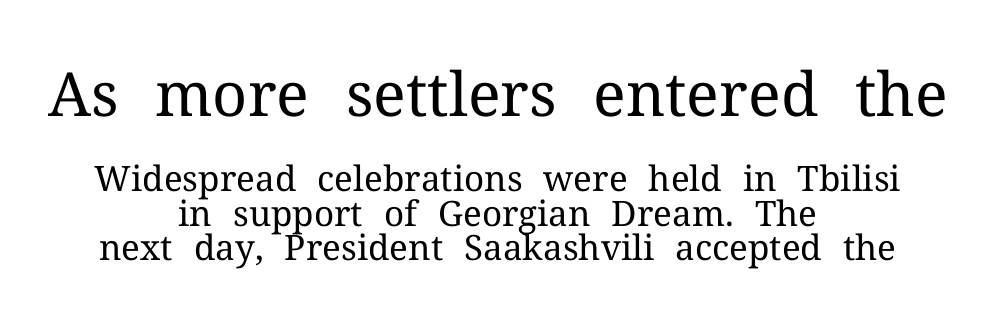
{"serif": "yes", "italic": "no", "bold": "no", "weight": "regular", "width": "normal", "stroke_contrast": "medium", "x_height": "medium", "monospaced": "no", "underline": "no", "align": "center", "line_spacing": "tight", "line_spacing_ratio": 0.99, "letter_spacing": "normal", "letter_spacing_em": 0.0, "larger_block": "first", "size_ratio": 1.74, "glyph_px": 61}
